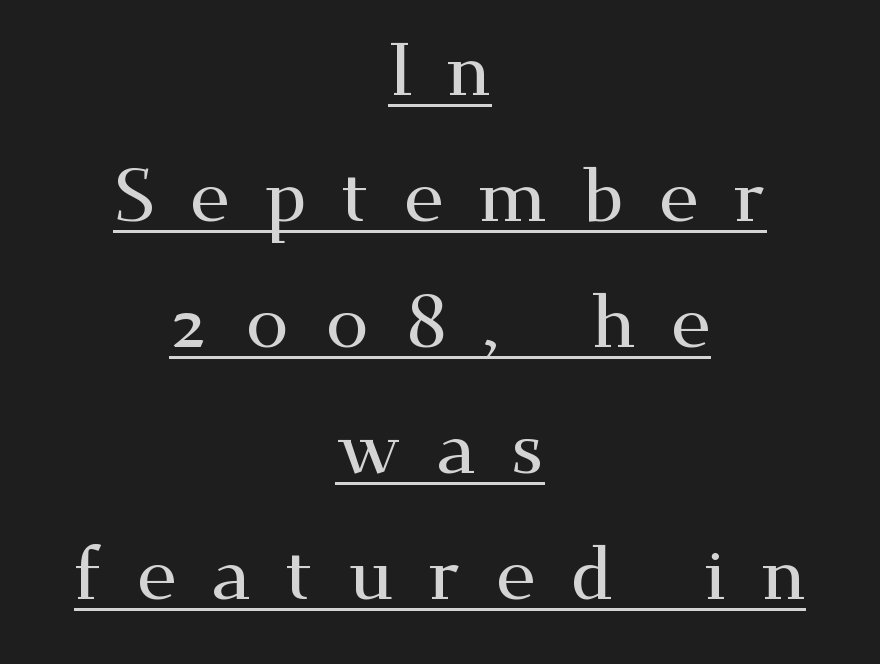
The image shows 75 px wide serif type, upright; set centered, normal line spacing (1.68x), unusually wide letter spacing (+0.46 em), underlined; medium stroke contrast and a small x-height.
